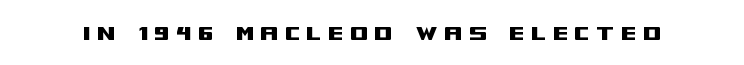
{"italic": "no", "underline": "no", "letter_spacing": "wide", "letter_spacing_em": 0.24, "glyph_px": 26}
